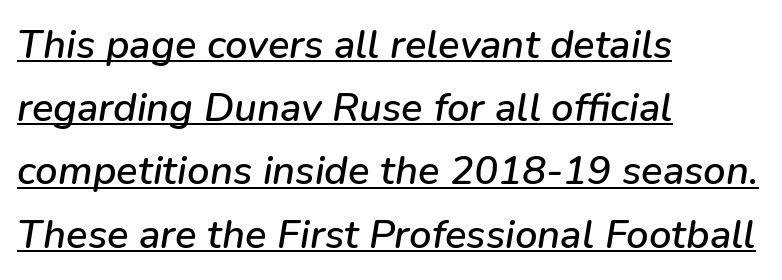
Q: Is the text italic (slanted)? A: Yes, it leans right by about 9 degrees.
Q: Is the text underlined? A: Yes.
Q: How is the paragraph aligned? A: Left-aligned.
Q: Is the spacing between letters normal or unusually wide? A: Normal.
Q: Is the spacing between lines tight, normal or loose? A: Normal.
Q: Width (condensed, normal, or wide)? A: Normal.
Q: Stroke contrast? A: Low.
Q: x-height? A: Medium.
Q: Monospaced? A: No.
